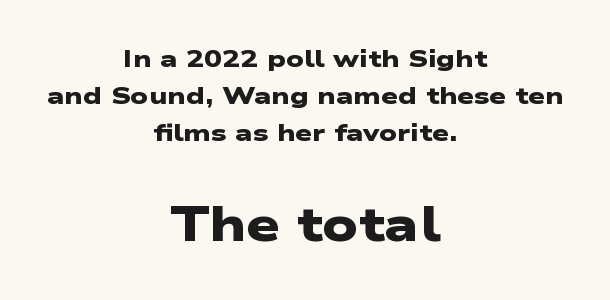
The image shows 48 px heavy, wide sans-serif type; set centered, normal line spacing (1.55x), normal letter spacing, not underlined; the second (bottom) block is 2.0x larger; low stroke contrast and a medium x-height.
